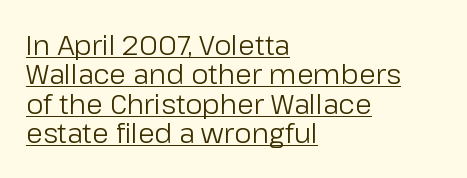
{"italic": "no", "bold": "no", "underline": "yes", "align": "left", "line_spacing": "tight", "line_spacing_ratio": 1.09, "letter_spacing": "normal", "letter_spacing_em": 0.0, "glyph_px": 27}
